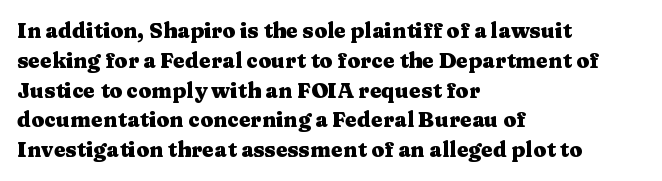
{"italic": "no", "bold": "yes", "underline": "no", "align": "left", "line_spacing": "normal", "line_spacing_ratio": 1.42, "letter_spacing": "normal", "letter_spacing_em": 0.0, "glyph_px": 21}
